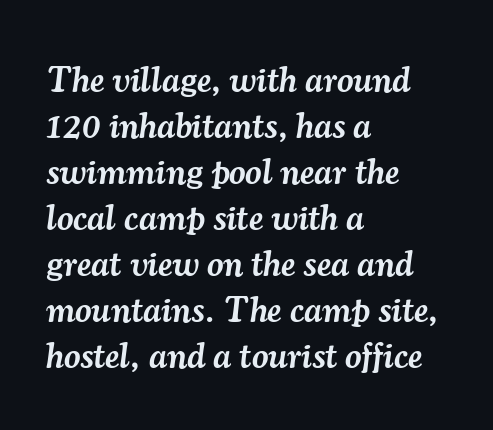
These lines are rendered in a variable-pitch font. A classic flush-left, rag-right setting is used for this passage. The strokes are fattened partway — semibold, not bold. Note: serifs present on the glyphs. These lines were composed using italics.
